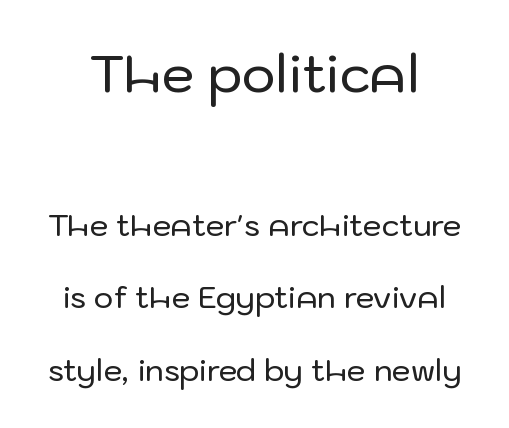
The image shows 52 px sans-serif type, upright; set loose line spacing (2.41x), normal letter spacing, not underlined; the first (top) block is 1.73x larger; low stroke contrast and a medium x-height.
